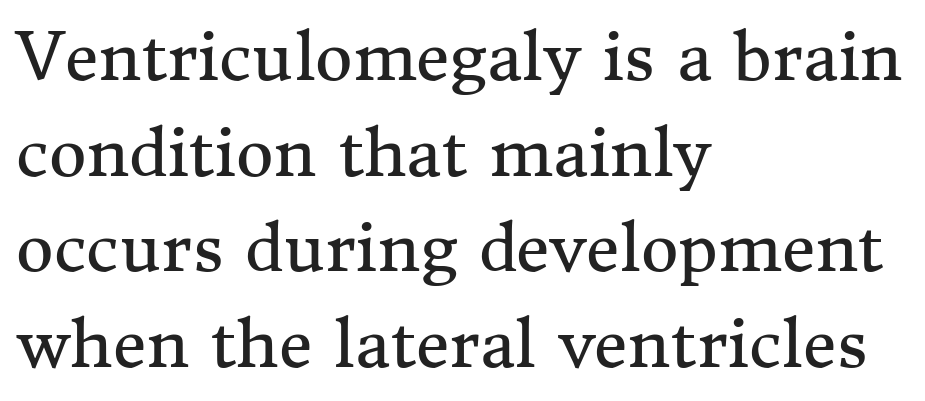
In terms of leading, this rendering sits right in the middle. You could not count columns in this text — the font is proportionally spaced. Check where the strokes stop: tiny serifs finish them off. Quick note: underline off. The weight tops out at a normal text grade. The type sits square on the baseline with zero lean.
